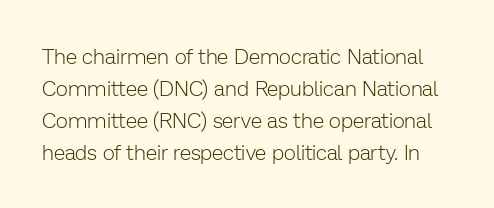
Does the leading feel generous? No, just average. Only glyphs here, with clear space below each row. No extra ink here — the face is not bold. Vertical strokes here are truly vertical. The line texture is even and compact thanks to regular tracking.
